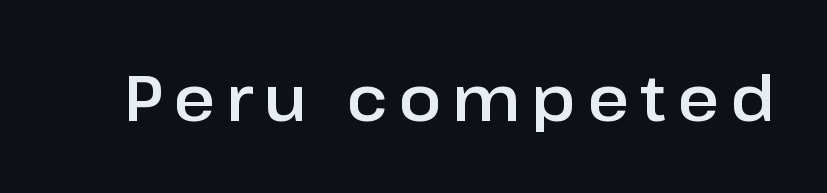
{"serif": "no", "italic": "no", "width": "normal", "stroke_contrast": "low", "x_height": "medium", "monospaced": "no", "underline": "no", "glyph_px": 63}
